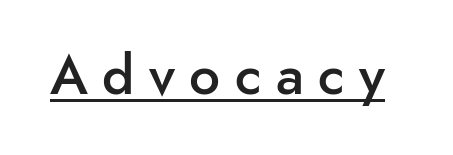
The image shows 55 px semibold sans-serif type, upright; set unusually wide letter spacing (+0.26 em), underlined; low stroke contrast and a small x-height.
